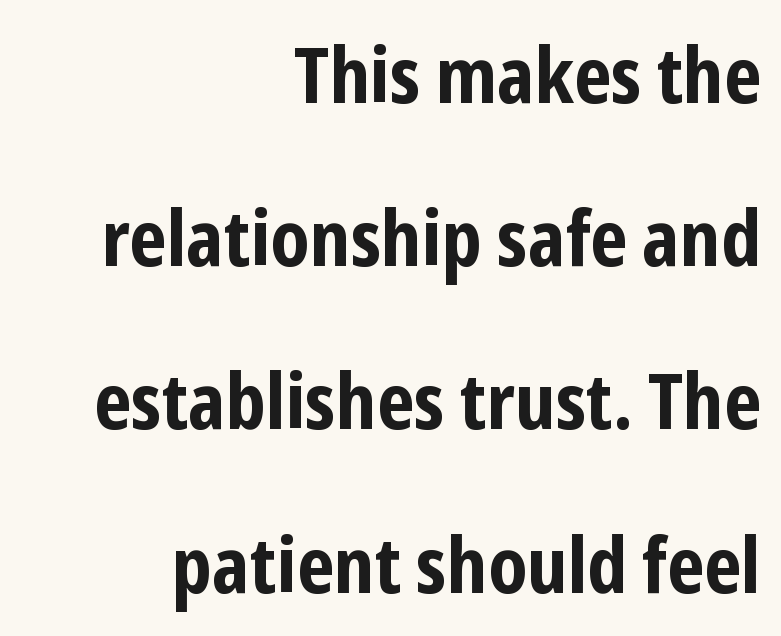
The paragraph has a hard right edge and a soft left edge. Weight: bold. Each word holds together tightly as a unit, with standard inter-letter gaps. In terms of letterform style, serifs are entirely absent.
